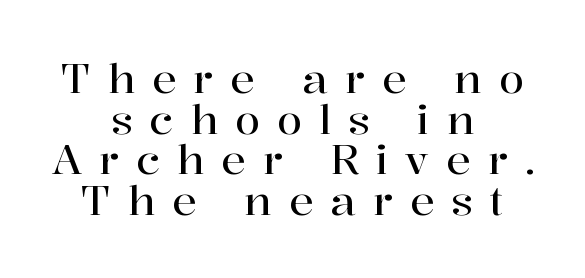
Q: Is the text italic (slanted)? A: No, it is upright.
Q: Is the typeface a serif or a sans-serif typeface? A: Serif.
Q: Is the text underlined? A: No.
Q: How is the paragraph aligned? A: Centered.
Q: Is the spacing between letters normal or unusually wide? A: Unusually wide.
Q: Is the spacing between lines tight, normal or loose? A: Tight.
Q: Width (condensed, normal, or wide)? A: Normal.
Q: Stroke contrast? A: High.
Q: x-height? A: Medium.
Q: Monospaced? A: No.
